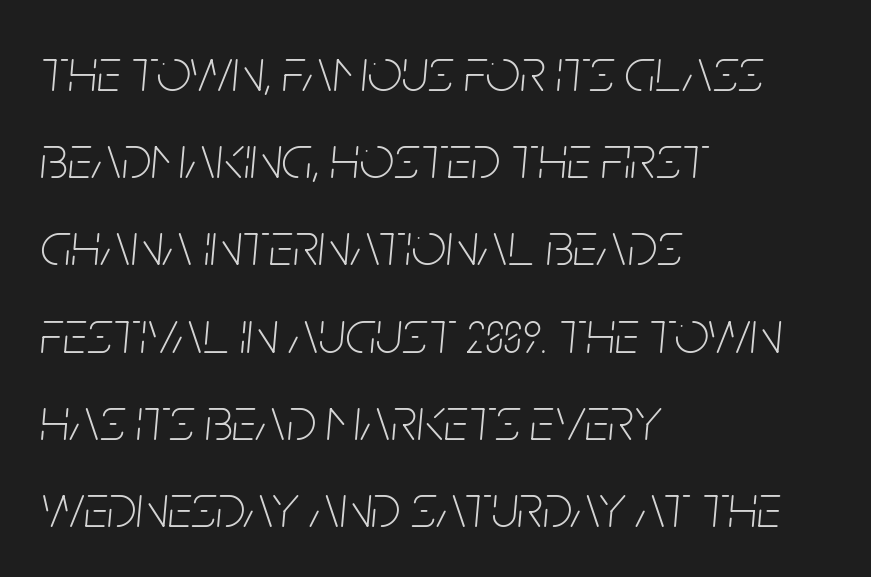
Students, note that the glyphs here touch the page at normal intervals. This sample keeps an unexceptional amount of space between lines. Tall strokes in this sample are angled rather than plumb. The rendering uses natural spacing where letterforms have individual widths. Horizontally, the lines are justified to the leading edge only. A clean baseline with only descenders dipping below it.
